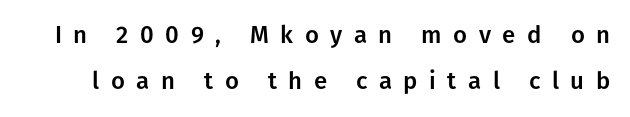
The image shows 24 px text type, upright; set loose line spacing (1.92x), unusually wide letter spacing (+0.48 em), not underlined.
